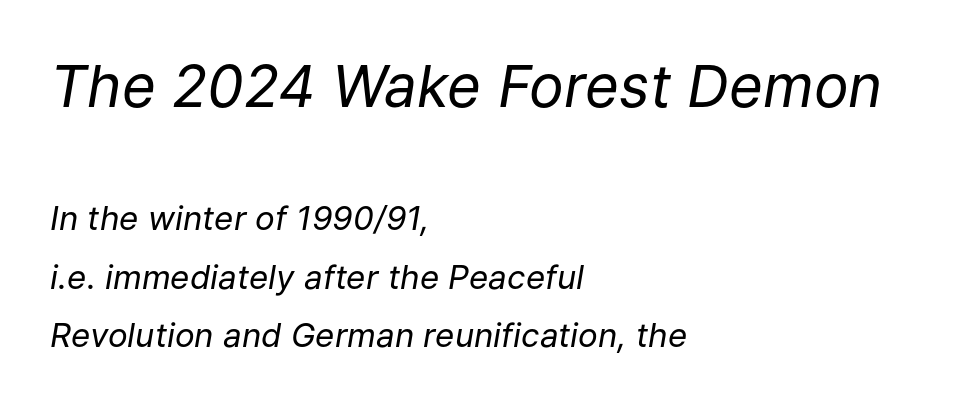
Between one letter and the next there's only the usual sliver of space. Notice how the passage keeps a crisp vertical edge on the left only. The strip under each line holds only bare page. The rendering uses natural spacing where letterforms have individual widths. The typography opts for an oblique posture over an upright one. The weight tops out at a normal text grade.
